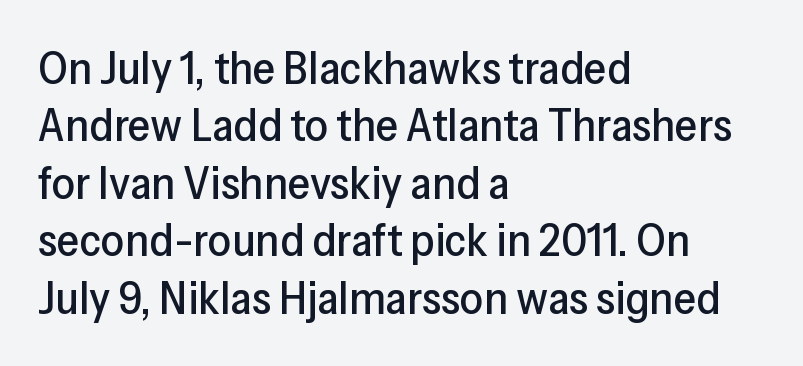
Q: Is the text italic (slanted)? A: No, it is upright.
Q: Is the typeface a serif or a sans-serif typeface? A: Sans-serif.
Q: Is the text underlined? A: No.
Q: How is the paragraph aligned? A: Left-aligned.
Q: Is the spacing between letters normal or unusually wide? A: Normal.
Q: Is the spacing between lines tight, normal or loose? A: Normal.
Q: Width (condensed, normal, or wide)? A: Normal.
Q: Stroke contrast? A: Low.
Q: x-height? A: Medium.
Q: Monospaced? A: No.
